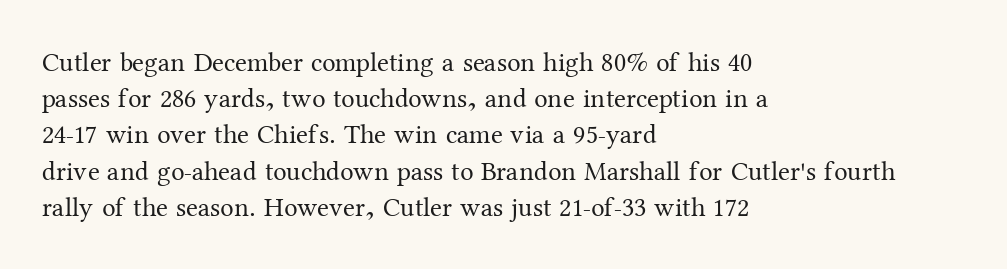
Q: Is the text bold? A: No.
Q: Is the text italic (slanted)? A: No, it is upright.
Q: Is the text underlined? A: No.
Q: How is the paragraph aligned? A: Left-aligned.
Q: Is the spacing between letters normal or unusually wide? A: Normal.
Q: Is the spacing between lines tight, normal or loose? A: Normal.
